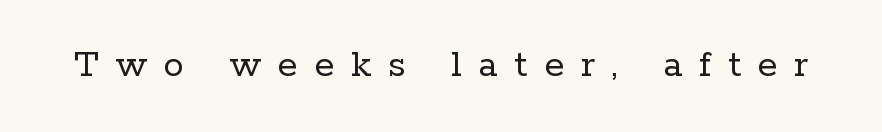
Posture: vertical. Varying glyph widths throughout — classic text-font behaviour. I'd call this a serif setting — the letters wear small feet. The passage shown has open, widely tracked lettering throughout. Check under the words: just untouched page. Unbolded letterforms with no extra heft.
